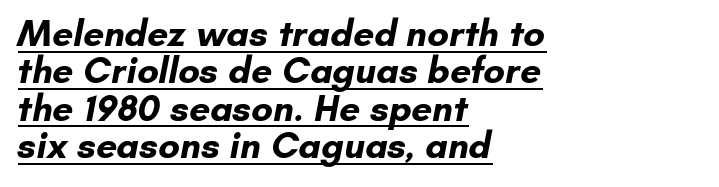
The image shows 37 px bold sans-serif type; set left-aligned, tight line spacing (1.01x), normal letter spacing, underlined; low stroke contrast and a small x-height.
